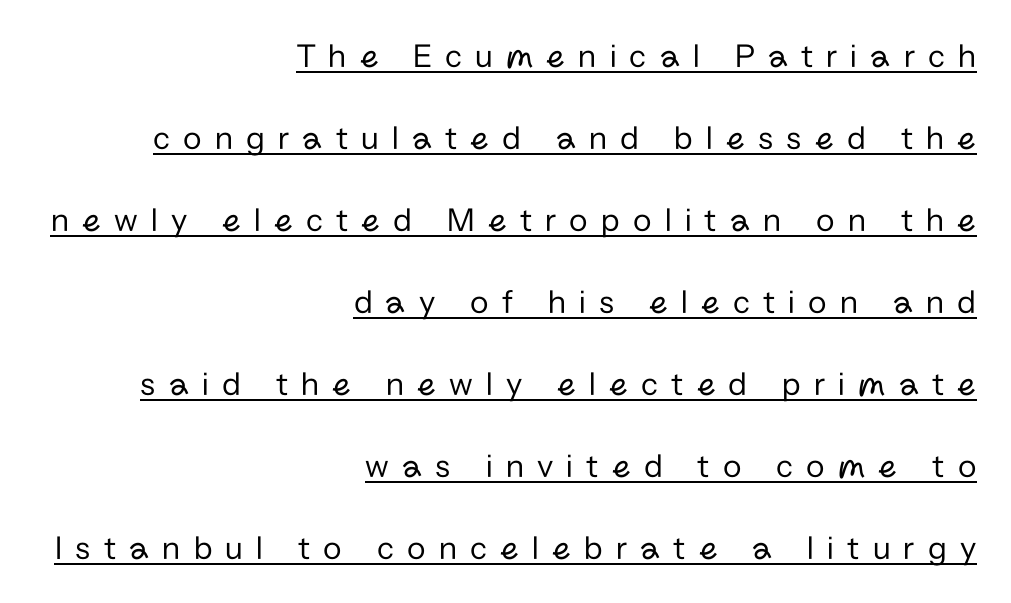
{"serif": "no", "italic": "no", "bold": "no", "weight": "regular", "width": "normal", "stroke_contrast": "low", "x_height": "medium", "monospaced": "no", "underline": "yes", "align": "right", "line_spacing": "loose", "line_spacing_ratio": 2.41, "letter_spacing": "wide", "letter_spacing_em": 0.39, "glyph_px": 34}
